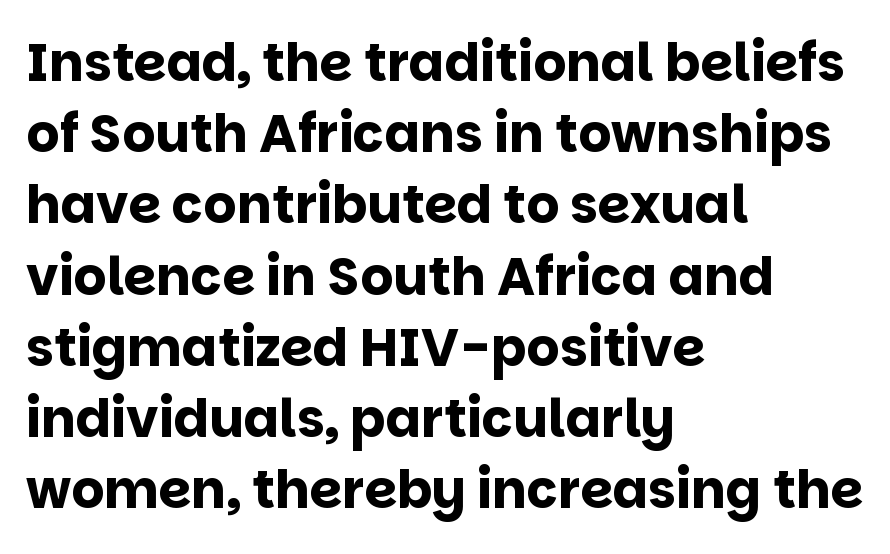
The image shows 52 px bold sans-serif type, upright; set left-aligned, normal line spacing (1.37x), normal letter spacing, not underlined; low stroke contrast and a large x-height.
